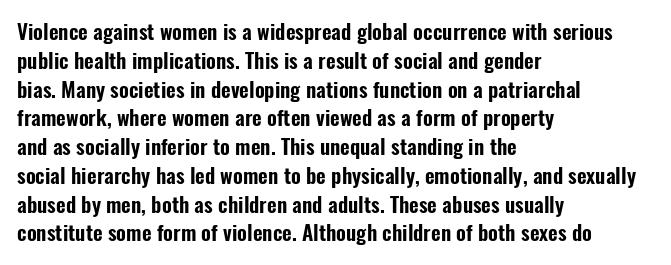
The compositor pushed each line to the left boundary. The strip under each line holds only bare page. When letters stand straight like this, we call the style roman or upright. Letter spacing: default. In terms of leading, this rendering sits right in the middle.
